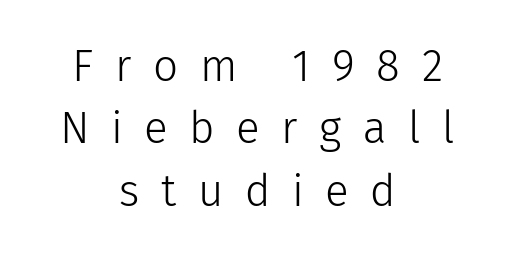
Q: Is the text bold? A: No.
Q: Is the text italic (slanted)? A: No, it is upright.
Q: Is the typeface a serif or a sans-serif typeface? A: Sans-serif.
Q: Is the text underlined? A: No.
Q: How is the paragraph aligned? A: Centered.
Q: Is the spacing between letters normal or unusually wide? A: Unusually wide.
Q: Is the spacing between lines tight, normal or loose? A: Normal.
Q: Width (condensed, normal, or wide)? A: Normal.
Q: Stroke contrast? A: Low.
Q: x-height? A: Medium.
Q: Monospaced? A: No.
